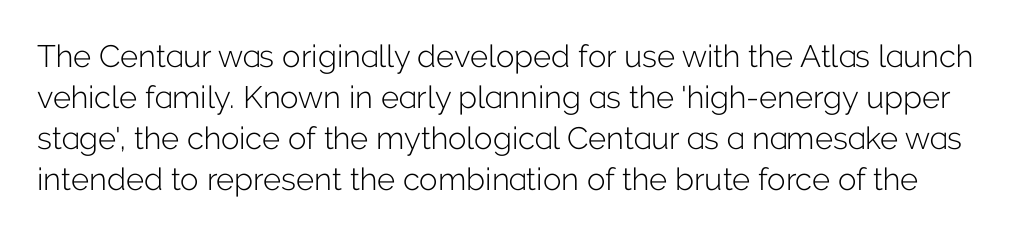
{"serif": "no", "italic": "no", "bold": "no", "weight": "light", "width": "normal", "stroke_contrast": "low", "x_height": "medium", "monospaced": "no", "underline": "no", "line_spacing": "normal", "line_spacing_ratio": 1.32, "letter_spacing": "normal", "letter_spacing_em": 0.0, "glyph_px": 31}
